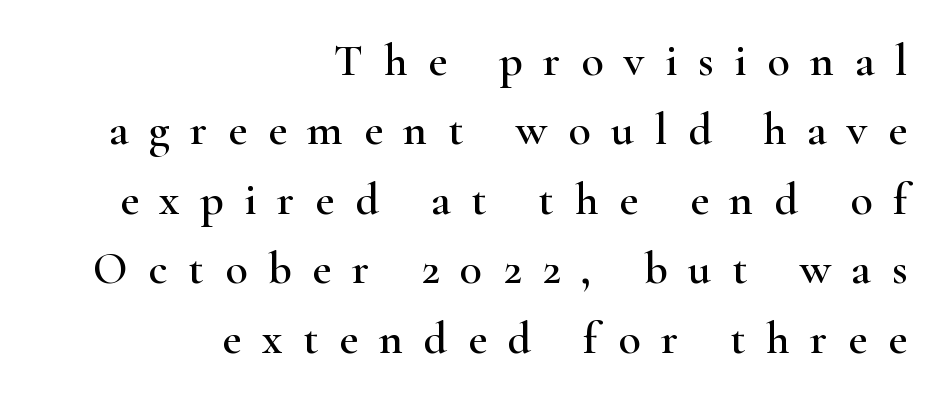
{"serif": "yes", "italic": "no", "width": "wide", "stroke_contrast": "high", "x_height": "small", "monospaced": "no", "underline": "no", "align": "right", "line_spacing": "normal", "line_spacing_ratio": 1.51, "letter_spacing": "wide", "letter_spacing_em": 0.45, "glyph_px": 46}
